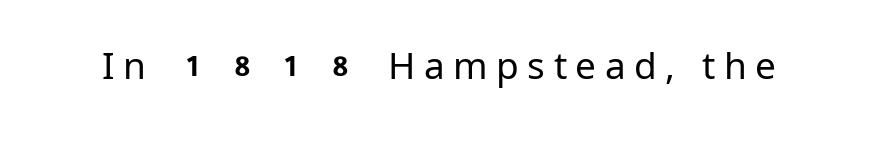
The image shows 37 px regular-weight sans-serif type, upright; set unusually wide letter spacing (+0.23 em), not underlined; low stroke contrast and a medium x-height.
